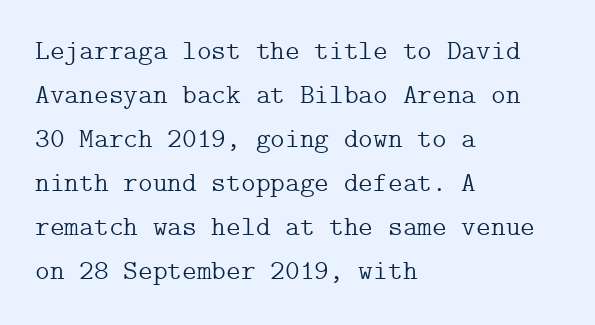
Q: Is the text bold? A: No.
Q: Is the text italic (slanted)? A: No, it is upright.
Q: Is the typeface a serif or a sans-serif typeface? A: Serif.
Q: Is the text underlined? A: No.
Q: How is the paragraph aligned? A: Left-aligned.
Q: Is the spacing between letters normal or unusually wide? A: Normal.
Q: Is the spacing between lines tight, normal or loose? A: Normal.
Q: Width (condensed, normal, or wide)? A: Normal.
Q: Stroke contrast? A: Low.
Q: x-height? A: Medium.
